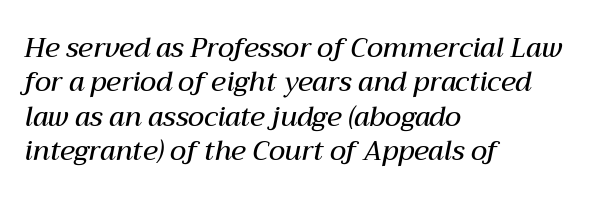
Q: Is the text bold? A: Semi-bold.
Q: Is the text italic (slanted)? A: Yes, it leans right by about 12 degrees.
Q: Is the text underlined? A: No.
Q: How is the paragraph aligned? A: Left-aligned.
Q: Is the spacing between letters normal or unusually wide? A: Normal.
Q: Is the spacing between lines tight, normal or loose? A: Normal.
